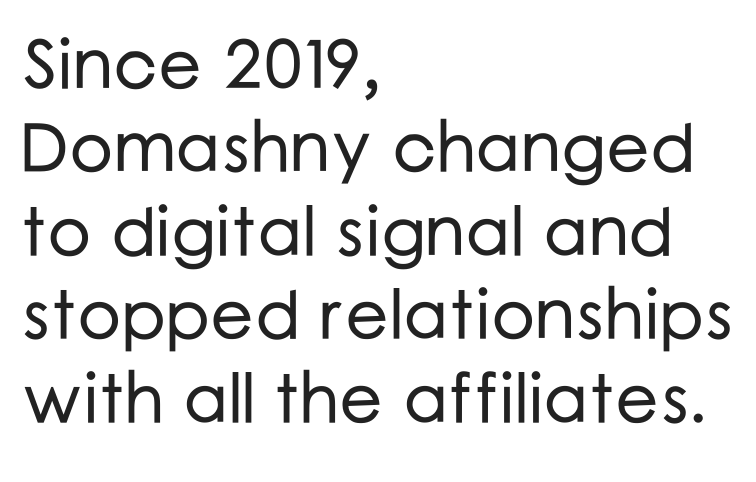
{"serif": "no", "italic": "no", "width": "normal", "stroke_contrast": "low", "x_height": "medium", "monospaced": "no", "underline": "no", "align": "left", "line_spacing_ratio": 1.21, "letter_spacing": "normal", "letter_spacing_em": 0.0, "glyph_px": 69}
